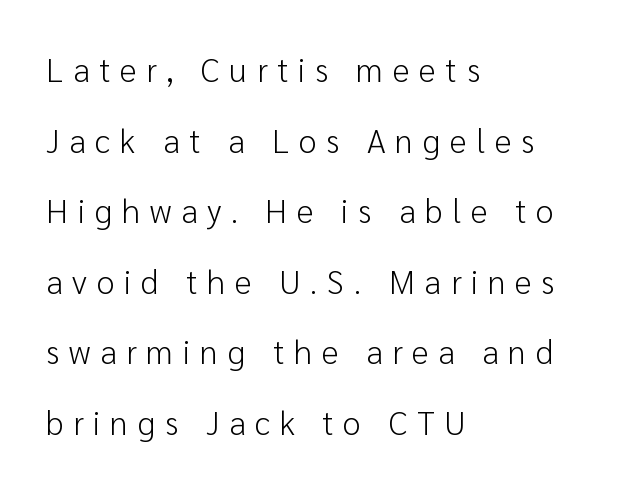
The image shows 33 px light sans-serif type, upright; set left-aligned, loose line spacing (2.14x), unusually wide letter spacing (+0.29 em), not underlined; low stroke contrast and a medium x-height.
